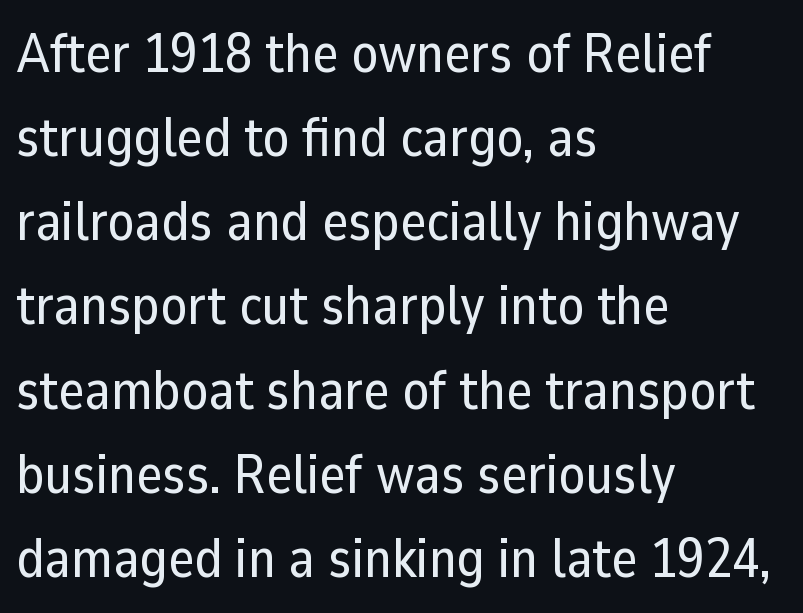
{"serif": "no", "italic": "no", "width": "normal", "stroke_contrast": "low", "x_height": "medium", "monospaced": "no", "underline": "no", "align": "left", "line_spacing": "normal", "line_spacing_ratio": 1.53, "letter_spacing": "normal", "letter_spacing_em": 0.0, "glyph_px": 55}
